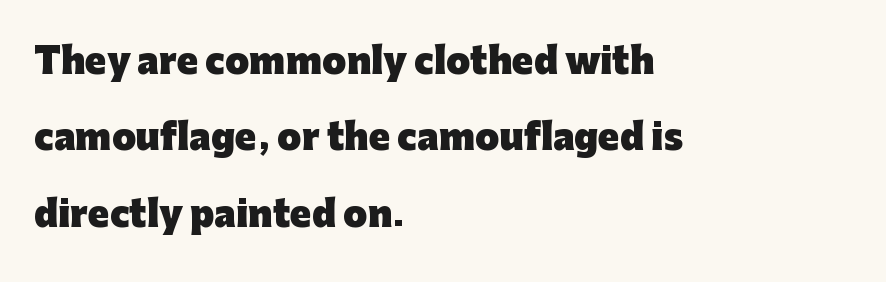
{"serif": "no", "italic": "no", "bold": "yes", "weight": "heavy", "width": "normal", "stroke_contrast": "low", "x_height": "medium", "monospaced": "no", "underline": "no", "align": "left", "line_spacing": "loose", "line_spacing_ratio": 2.18, "letter_spacing": "normal", "letter_spacing_em": 0.0, "glyph_px": 35}
